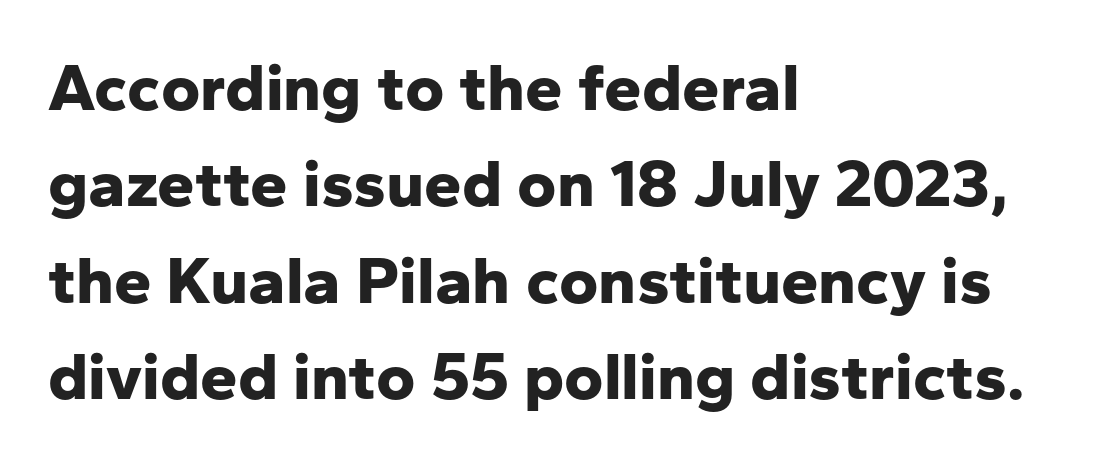
Q: Is the text bold? A: Yes.
Q: Is the text italic (slanted)? A: No, it is upright.
Q: Is the typeface a serif or a sans-serif typeface? A: Sans-serif.
Q: Is the text underlined? A: No.
Q: How is the paragraph aligned? A: Left-aligned.
Q: Is the spacing between letters normal or unusually wide? A: Normal.
Q: Is the spacing between lines tight, normal or loose? A: Normal.
Q: Width (condensed, normal, or wide)? A: Normal.
Q: Stroke contrast? A: Low.
Q: x-height? A: Medium.
Q: Monospaced? A: No.
